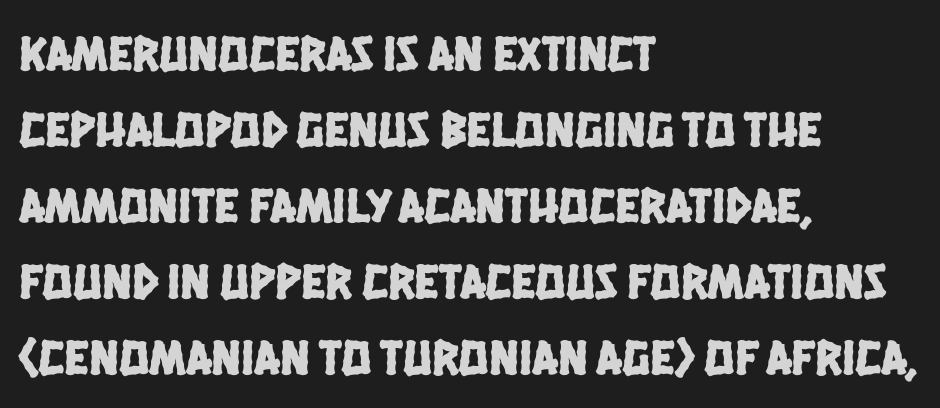
Q: Is the typeface a serif or a sans-serif typeface? A: Sans-serif.
Q: Is the text underlined? A: No.
Q: How is the paragraph aligned? A: Left-aligned.
Q: Is the spacing between letters normal or unusually wide? A: Normal.
Q: Is the spacing between lines tight, normal or loose? A: Normal.
Q: Width (condensed, normal, or wide)? A: Condensed.
Q: Stroke contrast? A: Low.
Q: x-height? A: Large.
Q: Monospaced? A: No.
